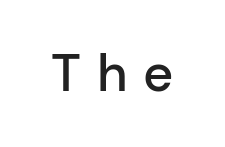
Q: Is the text bold? A: Semi-bold.
Q: Is the text italic (slanted)? A: No, it is upright.
Q: Is the typeface a serif or a sans-serif typeface? A: Sans-serif.
Q: Is the text underlined? A: No.
Q: Is the spacing between letters normal or unusually wide? A: Unusually wide.
Q: Width (condensed, normal, or wide)? A: Normal.
Q: Stroke contrast? A: Low.
Q: x-height? A: Medium.
Q: Monospaced? A: No.
